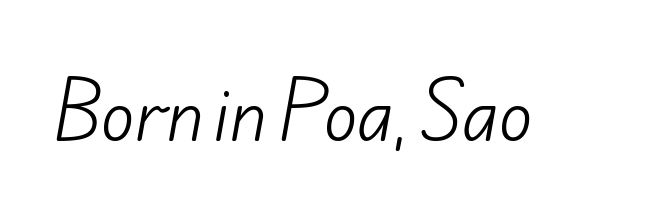
The image shows 70 px light sans-serif type; set normal letter spacing, not underlined; low stroke contrast and a small x-height.
